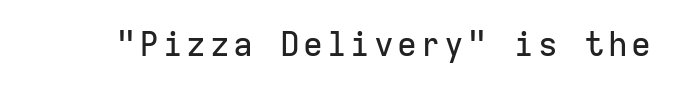
Q: Is the text italic (slanted)? A: No, it is upright.
Q: Is the typeface a serif or a sans-serif typeface? A: Sans-serif.
Q: Is the text underlined? A: No.
Q: Width (condensed, normal, or wide)? A: Normal.
Q: Stroke contrast? A: Low.
Q: x-height? A: Medium.
Q: Monospaced? A: Yes.
